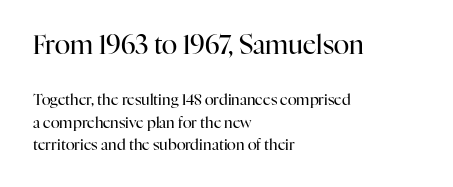
{"italic": "no", "bold": "no", "underline": "no", "align": "left", "line_spacing": "normal", "line_spacing_ratio": 1.51, "letter_spacing": "normal", "letter_spacing_em": 0.0, "larger_block": "first", "size_ratio": 1.73, "glyph_px": 26}
